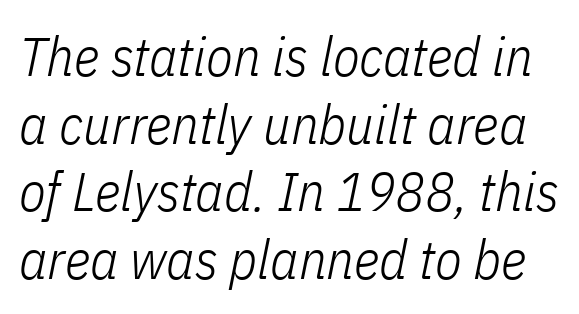
What stands out about the letter spacing? Nothing — it is the standard amount. Do the characters align in a grid? No, the font is proportional. Think standard paragraph weight, or any step lighter than that. Descenders hang freely into open space. Yep, that's italic — everything's leaning.
